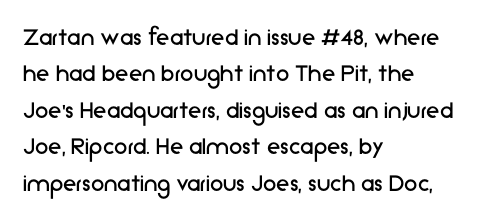
{"italic": "no", "bold": "no", "underline": "no", "align": "left", "line_spacing": "normal", "line_spacing_ratio": 1.35, "letter_spacing": "normal", "letter_spacing_em": 0.0, "glyph_px": 27}
